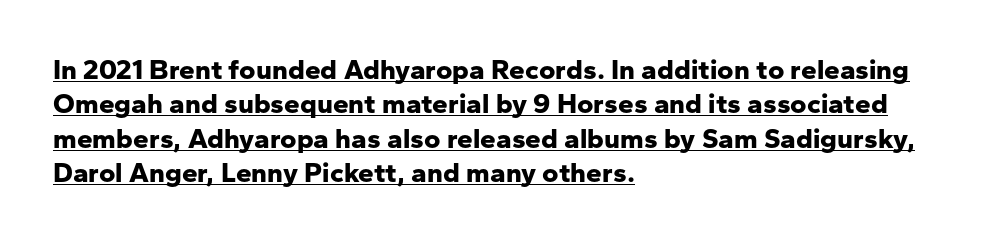
{"serif": "no", "italic": "no", "bold": "yes", "weight": "bold", "width": "normal", "stroke_contrast": "low", "x_height": "medium", "monospaced": "no", "underline": "yes", "align": "left", "line_spacing_ratio": 1.23, "letter_spacing": "normal", "letter_spacing_em": 0.0, "glyph_px": 28}
